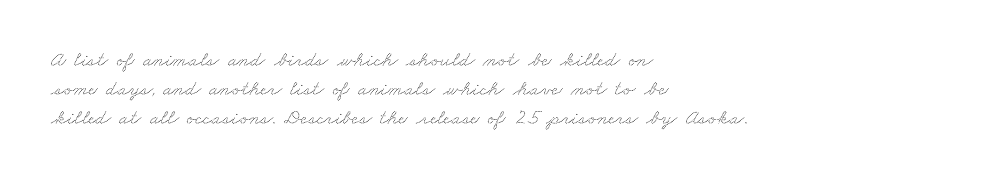
Q: Is the text underlined? A: No.
Q: How is the paragraph aligned? A: Left-aligned.
Q: Is the spacing between letters normal or unusually wide? A: Normal.
Q: Is the spacing between lines tight, normal or loose? A: Normal.
